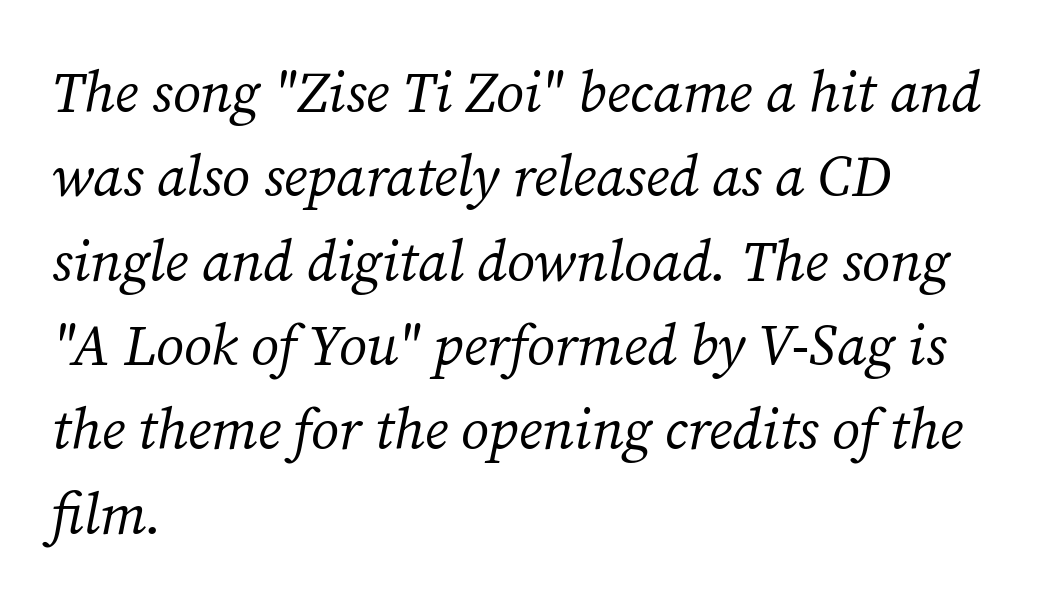
{"serif": "yes", "italic": "yes", "lean": "right", "slant_degrees": 12, "bold": "no", "weight": "regular", "width": "normal", "stroke_contrast": "medium", "x_height": "medium", "monospaced": "no", "underline": "no", "align": "left", "line_spacing": "normal", "line_spacing_ratio": 1.48, "letter_spacing": "normal", "letter_spacing_em": 0.0, "glyph_px": 57}
